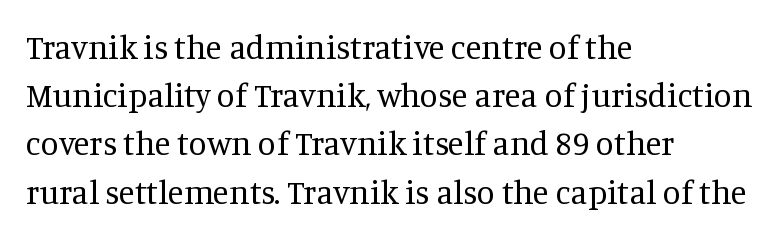
Q: Is the text bold? A: No.
Q: Is the text italic (slanted)? A: No, it is upright.
Q: Is the typeface a serif or a sans-serif typeface? A: Serif.
Q: Is the text underlined? A: No.
Q: How is the paragraph aligned? A: Left-aligned.
Q: Is the spacing between letters normal or unusually wide? A: Normal.
Q: Is the spacing between lines tight, normal or loose? A: Normal.
Q: Width (condensed, normal, or wide)? A: Normal.
Q: Stroke contrast? A: Medium.
Q: x-height? A: Large.
Q: Monospaced? A: No.
